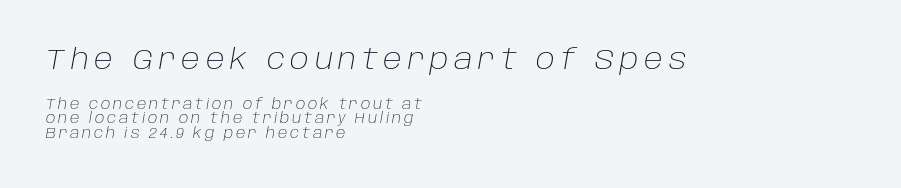
{"italic": "yes", "lean": "right", "slant_degrees": 10, "bold": "no", "weight": "light", "width": "normal", "stroke_contrast": "low", "x_height": "large", "monospaced": "no", "underline": "no", "align": "left", "line_spacing": "tight", "line_spacing_ratio": 1.02, "letter_spacing": "wide", "letter_spacing_em": 0.2, "larger_block": "first", "size_ratio": 2.0, "glyph_px": 28}
